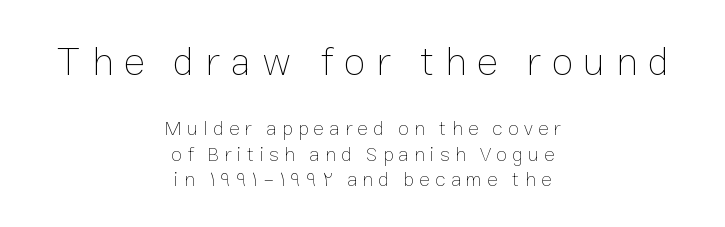
Q: Is the text bold? A: No.
Q: Is the text italic (slanted)? A: No, it is upright.
Q: Is the text underlined? A: No.
Q: How is the paragraph aligned? A: Centered.
Q: Is the spacing between letters normal or unusually wide? A: Unusually wide.
Q: Is the spacing between lines tight, normal or loose? A: Normal.
Q: Which block of text is set in a larger size, the first (top) or the second (bottom)? A: The first (top) one.
Q: Width (condensed, normal, or wide)? A: Normal.
Q: Stroke contrast? A: Low.
Q: x-height? A: Medium.
Q: Monospaced? A: No.
